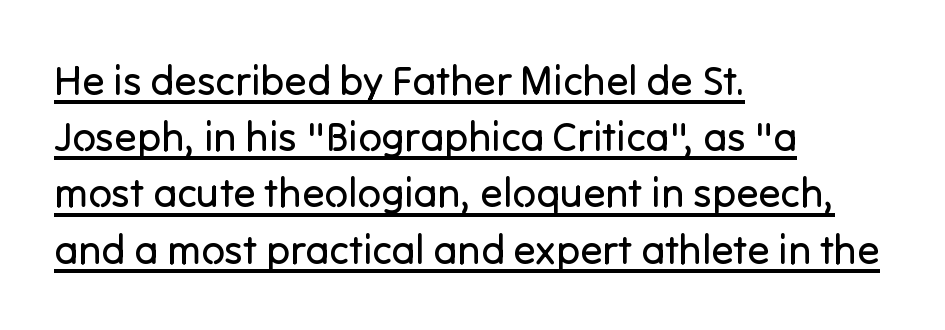
{"serif": "no", "italic": "no", "bold": "no", "weight": "regular", "width": "normal", "stroke_contrast": "low", "x_height": "medium", "monospaced": "no", "underline": "yes", "align": "left", "line_spacing": "normal", "line_spacing_ratio": 1.37, "letter_spacing": "normal", "letter_spacing_em": 0.0, "glyph_px": 41}
